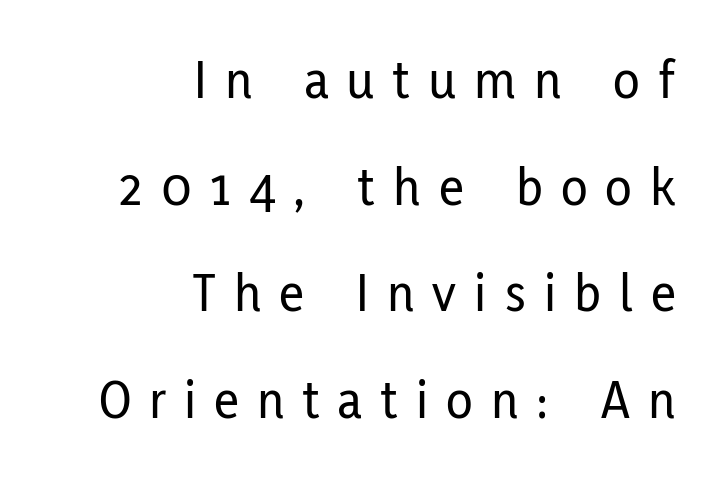
Q: Is the text italic (slanted)? A: No, it is upright.
Q: Is the typeface a serif or a sans-serif typeface? A: Sans-serif.
Q: Is the text underlined? A: No.
Q: How is the paragraph aligned? A: Right-aligned.
Q: Is the spacing between letters normal or unusually wide? A: Unusually wide.
Q: Is the spacing between lines tight, normal or loose? A: Loose.
Q: Width (condensed, normal, or wide)? A: Condensed.
Q: Stroke contrast? A: Low.
Q: x-height? A: Medium.
Q: Monospaced? A: No.
